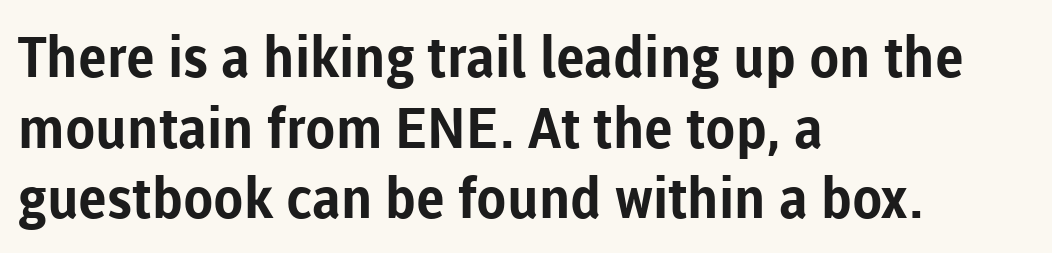
{"serif": "no", "italic": "no", "bold": "yes", "weight": "bold", "width": "normal", "stroke_contrast": "low", "x_height": "medium", "monospaced": "no", "underline": "no", "align": "left", "line_spacing": "normal", "line_spacing_ratio": 1.26, "letter_spacing": "normal", "letter_spacing_em": 0.0, "glyph_px": 56}
